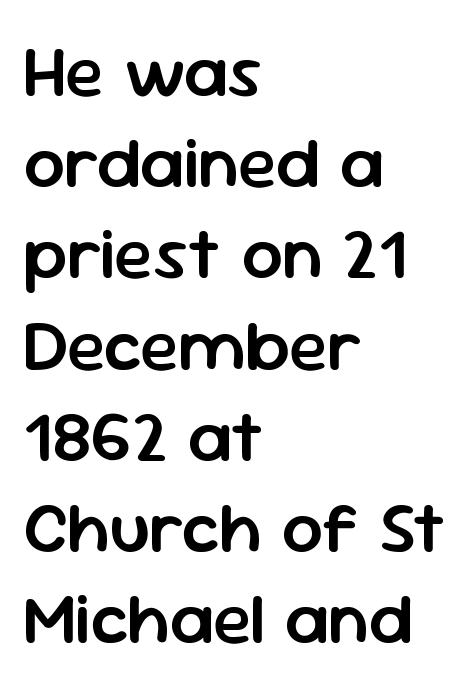
Q: Is the text bold? A: Semi-bold.
Q: Is the text italic (slanted)? A: No, it is upright.
Q: Is the typeface a serif or a sans-serif typeface? A: Sans-serif.
Q: Is the text underlined? A: No.
Q: How is the paragraph aligned? A: Left-aligned.
Q: Is the spacing between letters normal or unusually wide? A: Normal.
Q: Is the spacing between lines tight, normal or loose? A: Normal.
Q: Width (condensed, normal, or wide)? A: Normal.
Q: Stroke contrast? A: Low.
Q: x-height? A: Medium.
Q: Monospaced? A: No.
